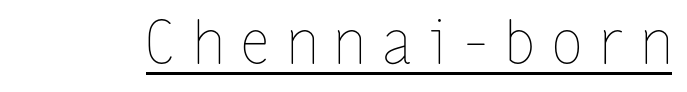
Q: Is the text bold? A: No.
Q: Is the text italic (slanted)? A: No, it is upright.
Q: Is the text underlined? A: Yes.
Q: Is the spacing between letters normal or unusually wide? A: Unusually wide.
Q: Width (condensed, normal, or wide)? A: Condensed.
Q: Stroke contrast? A: Low.
Q: x-height? A: Medium.
Q: Monospaced? A: No.
